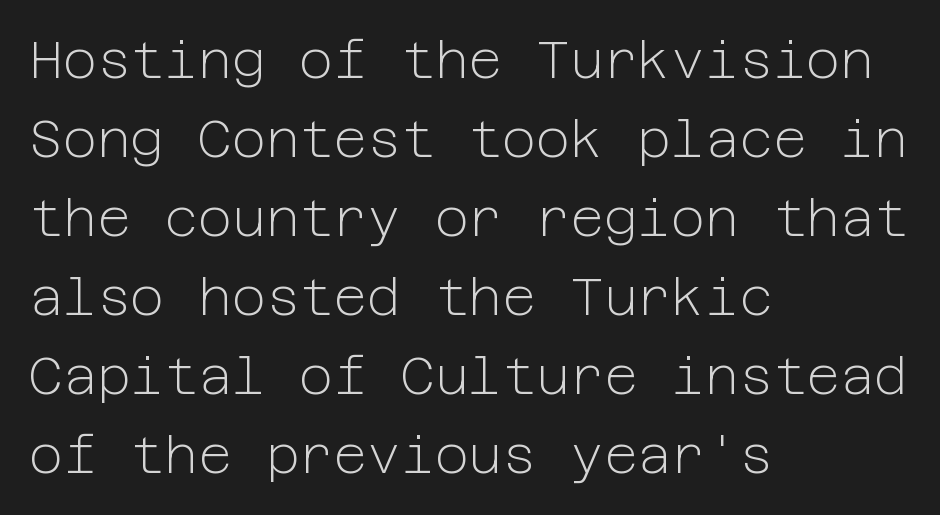
The image shows 52 px light sans-serif type, upright; set left-aligned, normal line spacing (1.52x), normal letter spacing, not underlined; low stroke contrast and a medium x-height.
